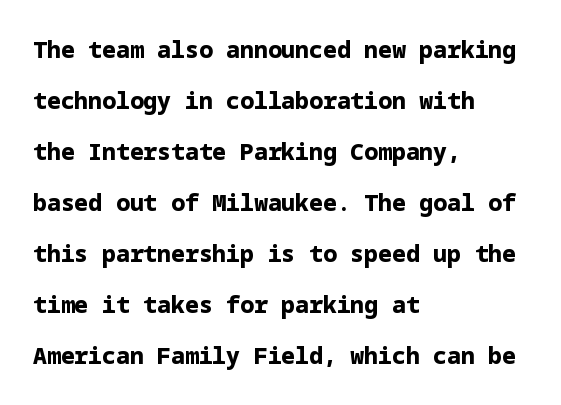
The image shows 23 px bold type, upright; set left-aligned, loose line spacing (2.22x), normal letter spacing, not underlined.
